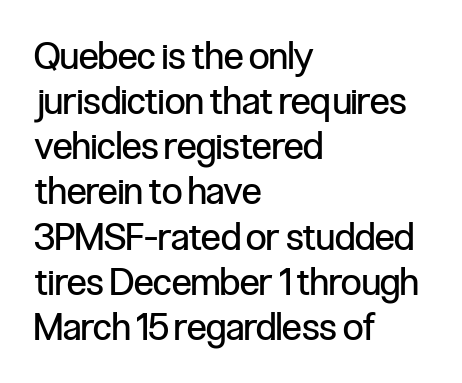
{"serif": "no", "italic": "no", "bold": "no", "weight": "regular", "width": "condensed", "stroke_contrast": "low", "x_height": "medium", "monospaced": "no", "underline": "no", "align": "left", "line_spacing_ratio": 1.22, "letter_spacing": "normal", "letter_spacing_em": 0.0, "glyph_px": 37}
